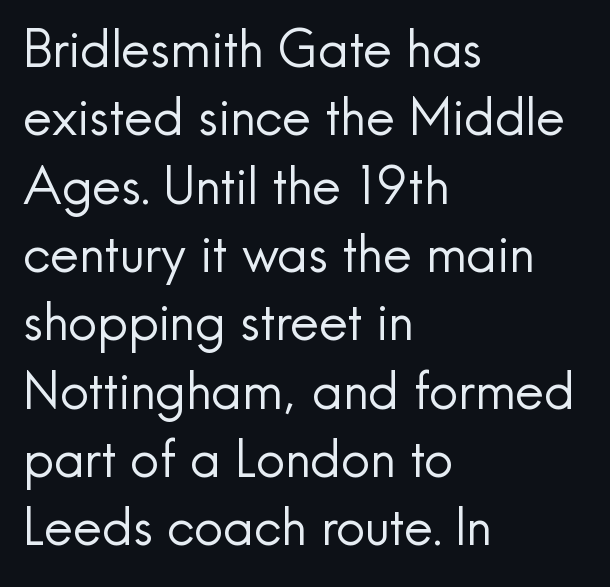
Each letter keeps its own natural width here, so spacing adapts to shape. Posture: vertical. Here the glyphs are tracked normally, forming tight word shapes. Reading down the column, the eye jumps a familiar distance to each next line. The characters display no serif detailing; their extremities are plain.
